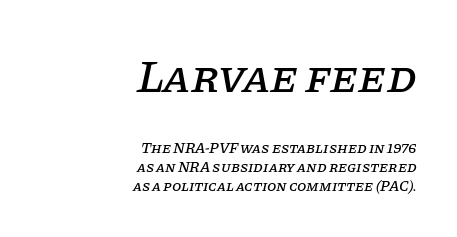
The image shows 46 px serif type, italic (leaning right); set right-aligned, normal line spacing (1.28x), normal letter spacing, not underlined; the first (top) block is 3.07x larger; low stroke contrast and a large x-height.
